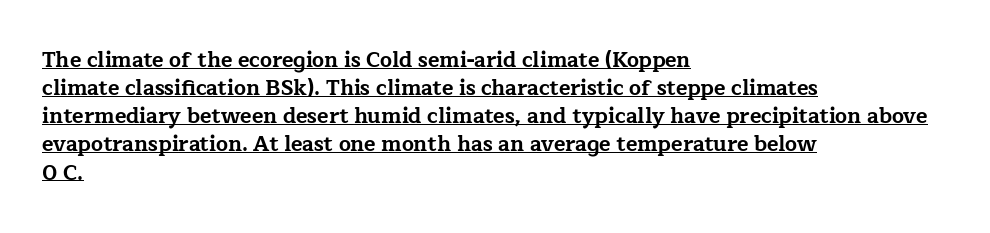
Which margin do the lines hug? The left one — the right edge is uneven. Style check: upright. I'd describe the lettering as bold — thick and assertive. The leading is moderate, giving the passage an even texture.
